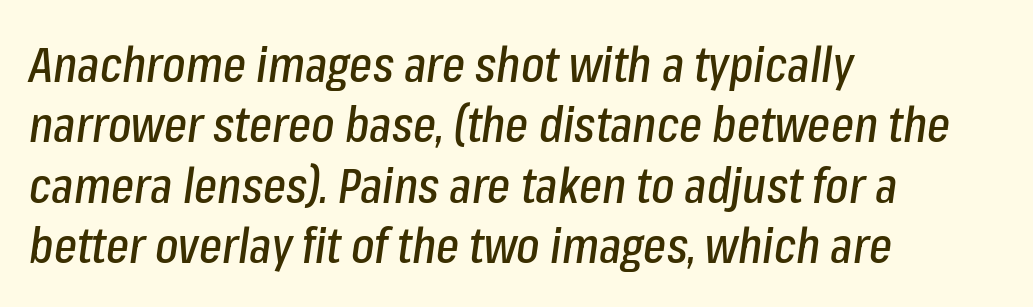
The image shows 49 px condensed type, italic (leaning right); set left-aligned, line spacing 1.23x, normal letter spacing, not underlined; low stroke contrast and a medium x-height.
